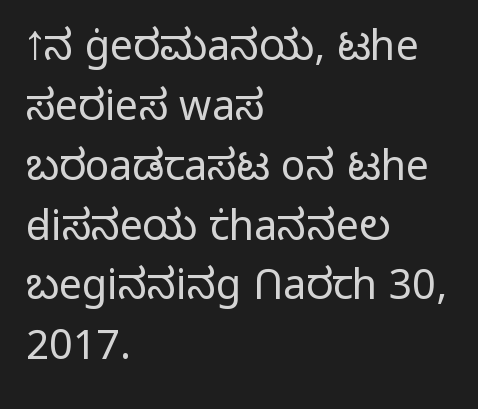
The image shows 41 px light sans-serif type, upright; set left-aligned, normal line spacing (1.46x), normal letter spacing, not underlined; low stroke contrast and a medium x-height.
